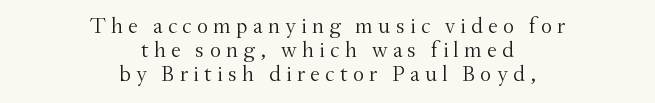
Q: Is the text bold? A: No.
Q: Is the text italic (slanted)? A: No, it is upright.
Q: Is the text underlined? A: No.
Q: How is the paragraph aligned? A: Centered.
Q: Is the spacing between letters normal or unusually wide? A: Unusually wide.
Q: Is the spacing between lines tight, normal or loose? A: Tight.
